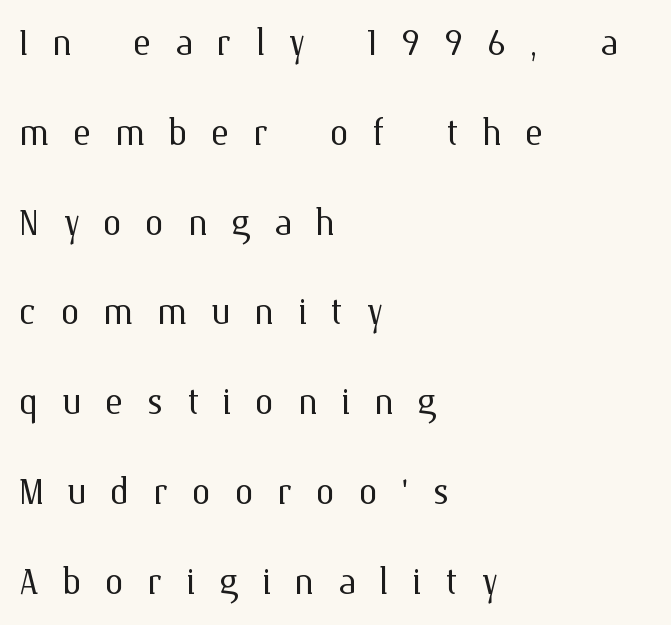
The image shows 48 px light type, upright; set left-aligned, line spacing 1.87x, unusually wide letter spacing (+0.49 em), not underlined; medium stroke contrast and a medium x-height.
